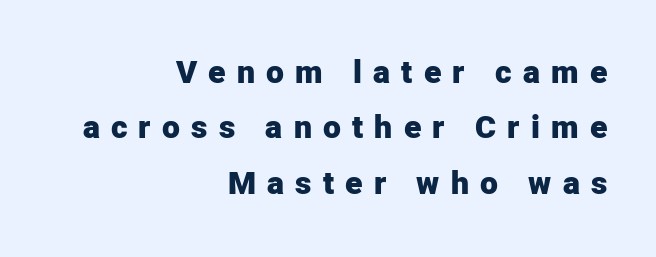
This rendering widens character spacing well past its baseline value. Reading down the block, your eye finds every line finishing at a fixed right position. This rendering features lettering with no underline. This is heavy type, rendered in bold. Is this a fixed-width face? No — the glyphs have proportional, varying widths. No italicization has been applied; the sample stays upright.
